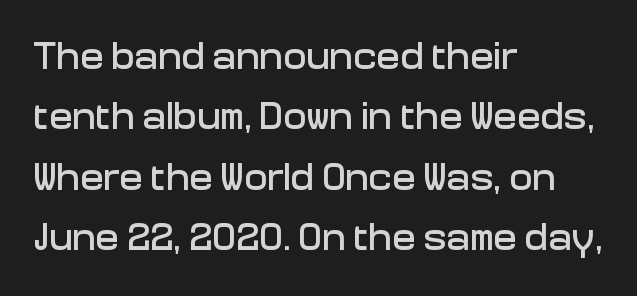
Q: Is the text italic (slanted)? A: No, it is upright.
Q: Is the typeface a serif or a sans-serif typeface? A: Sans-serif.
Q: Is the text underlined? A: No.
Q: How is the paragraph aligned? A: Left-aligned.
Q: Is the spacing between letters normal or unusually wide? A: Normal.
Q: Is the spacing between lines tight, normal or loose? A: Normal.
Q: Width (condensed, normal, or wide)? A: Normal.
Q: Stroke contrast? A: Low.
Q: x-height? A: Medium.
Q: Monospaced? A: No.
